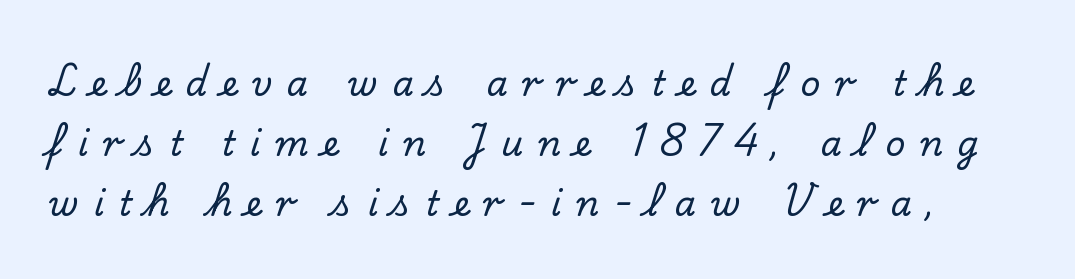
The image shows 34 px serif type; set line spacing 1.76x, unusually wide letter spacing (+0.43 em), not underlined; low stroke contrast and a small x-height.
